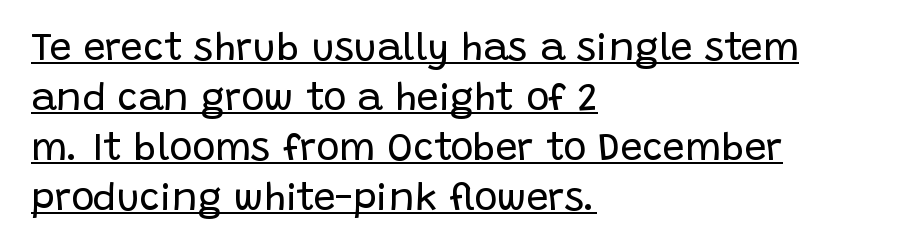
You could not count columns in this text — the font is proportionally spaced. The tracking reads as untouched default to a designer's eye. A typesetter would label this face a sans. Each stroke keeps to a modest, everyday thickness or less. The passage is arranged the way most books set body copy — flush left.
